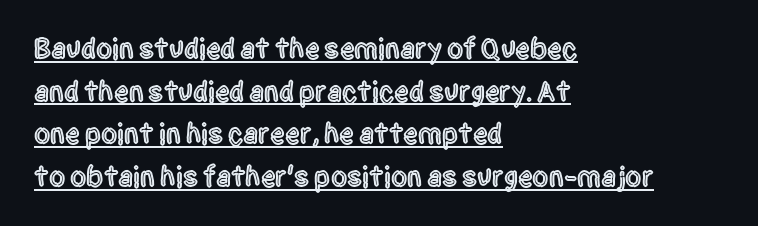
Underline: present. The horizontal fit of the characters is conventional and even. These lines are rendered in a variable-pitch font. Horizontal alignment here is leftward, the default for most running prose. Italic? Not at all — the glyphs are vertical.
